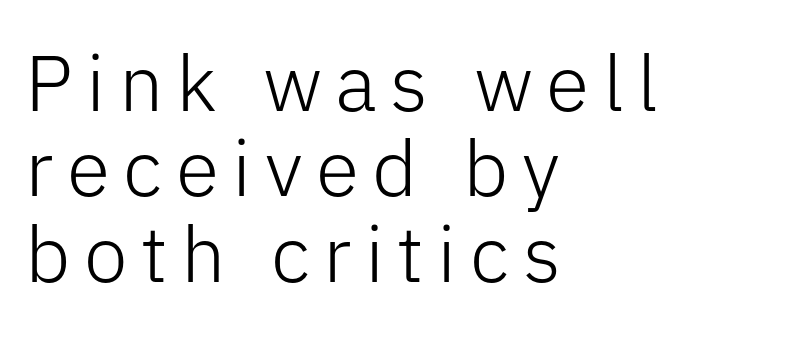
The compositor pushed each line to the left boundary. Nothing sits at the stroke ends, so this counts as sans-serif. The rendering uses a small line-height, squeezing the rows. The foot of each line stays bare and open. The typeface has the unassuming heft of standard copy or less. Proportional: the letters do not fall into vertical columns.
